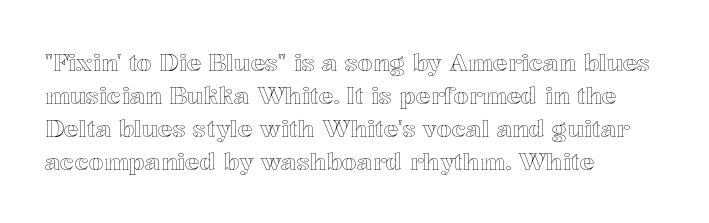
The type sits square on the baseline with zero lean. Students, observe: this is what conventionally led text looks like. Notice how the passage keeps a crisp vertical edge on the left only. Lines of text with bare space underneath.
